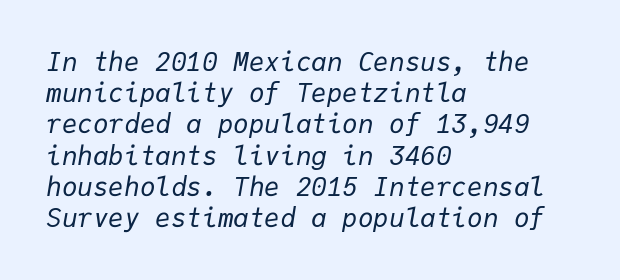
The image shows 26 px text type, italic (leaning right); set left-aligned, line spacing 1.2x, normal letter spacing, not underlined.
